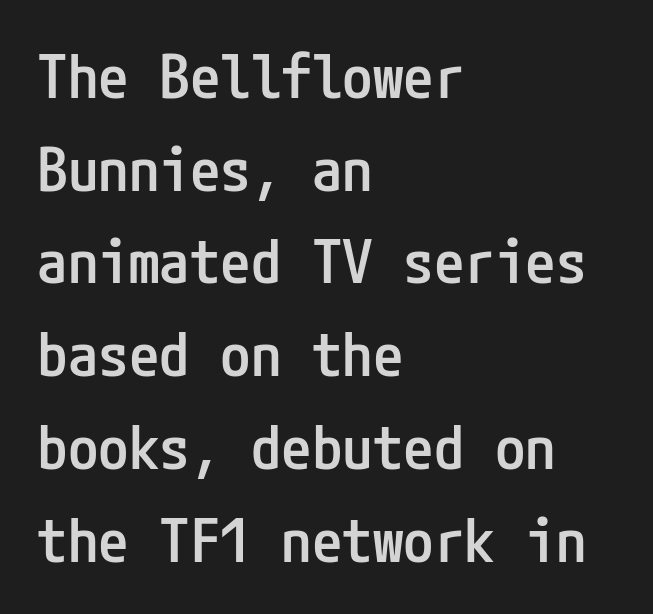
Words float on clear page, feet unadorned. Every row of glyphs begins at an identical x-position on the left. This is sans-serif lettering, the kind often seen on screens and signage. Nothing unusual about the tracking: characters are spaced as the font intends. These words are printed semibold, heavier than regular yet not bold.
